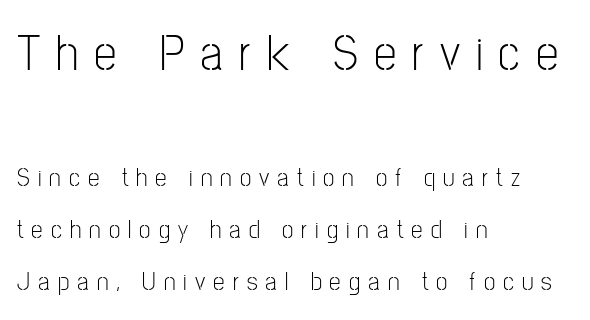
Q: Is the text bold? A: No.
Q: Is the text italic (slanted)? A: No, it is upright.
Q: Is the typeface a serif or a sans-serif typeface? A: Sans-serif.
Q: Is the text underlined? A: No.
Q: How is the paragraph aligned? A: Left-aligned.
Q: Is the spacing between letters normal or unusually wide? A: Unusually wide.
Q: Is the spacing between lines tight, normal or loose? A: Loose.
Q: Which block of text is set in a larger size, the first (top) or the second (bottom)? A: The first (top) one.
Q: Width (condensed, normal, or wide)? A: Condensed.
Q: Stroke contrast? A: Low.
Q: x-height? A: Medium.
Q: Monospaced? A: No.
